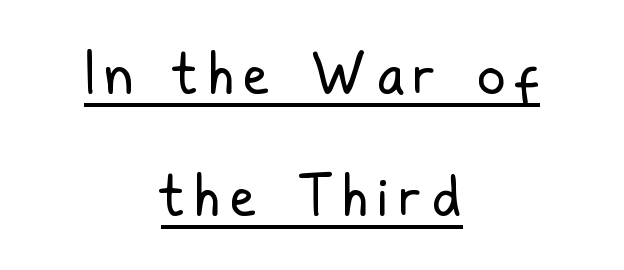
{"serif": "no", "italic": "no", "bold": "no", "weight": "regular", "width": "condensed", "stroke_contrast": "low", "x_height": "medium", "monospaced": "no", "underline": "yes", "align": "center", "line_spacing": "loose", "line_spacing_ratio": 2.14, "glyph_px": 57}
